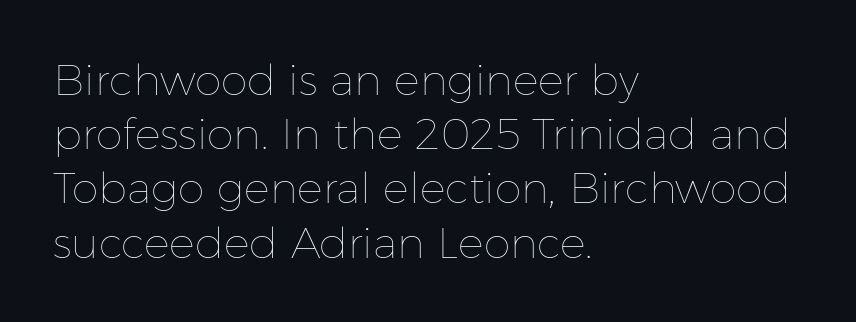
Q: Is the text bold? A: No.
Q: Is the text italic (slanted)? A: No, it is upright.
Q: Is the text underlined? A: No.
Q: How is the paragraph aligned? A: Left-aligned.
Q: Is the spacing between letters normal or unusually wide? A: Normal.
Q: Is the spacing between lines tight, normal or loose? A: Normal.
Q: Width (condensed, normal, or wide)? A: Normal.
Q: Stroke contrast? A: Low.
Q: x-height? A: Medium.
Q: Monospaced? A: No.
